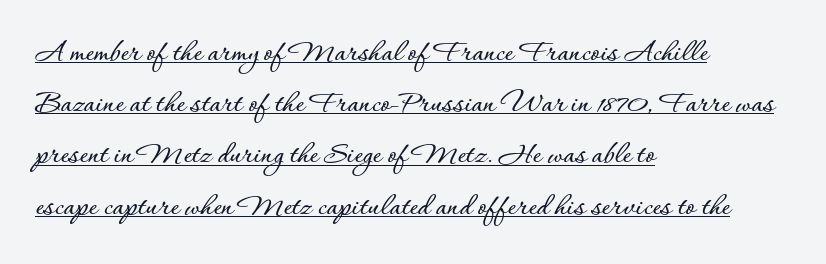
The image shows 32 px text type; set left-aligned, normal line spacing (1.6x), normal letter spacing, underlined; low stroke contrast and a small x-height.
